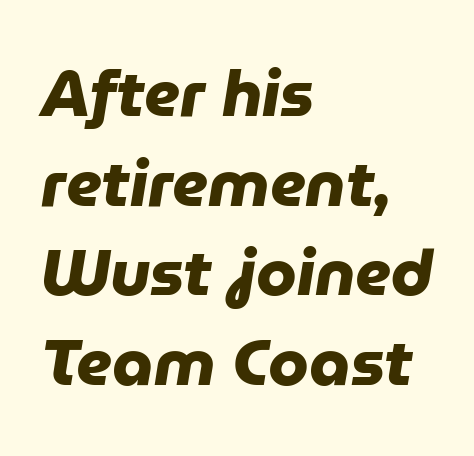
{"serif": "no", "bold": "yes", "weight": "heavy", "width": "normal", "stroke_contrast": "low", "x_height": "medium", "monospaced": "no", "underline": "no", "align": "left", "line_spacing": "normal", "line_spacing_ratio": 1.38, "letter_spacing": "normal", "letter_spacing_em": 0.0, "glyph_px": 65}
